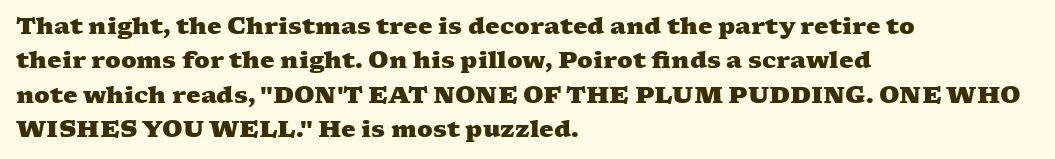
Spacing between characters is what you'd get straight out of the box. This sample is left-justified, so line endings fall wherever the words run out. Honestly, there is no underline to notice here at all. This is heavy type, rendered in bold. Line spacing here is normal.
